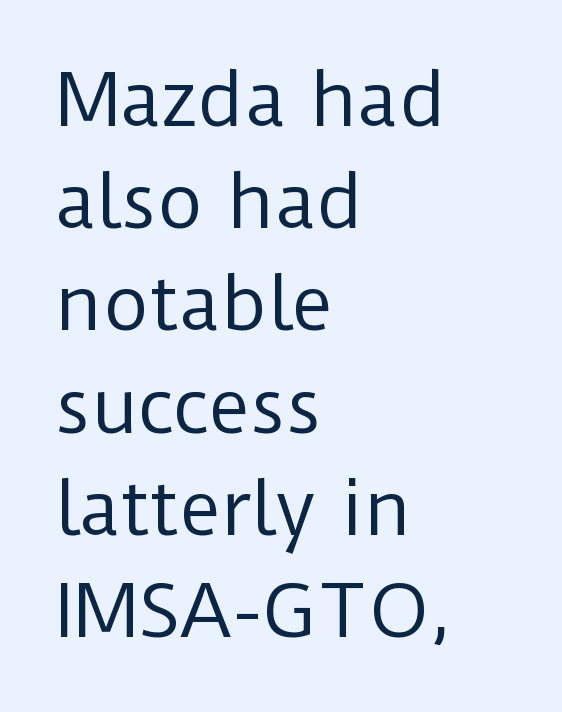
The image shows 71 px regular-weight sans-serif type, upright; set left-aligned, normal line spacing (1.44x), normal letter spacing, not underlined; low stroke contrast and a medium x-height.
